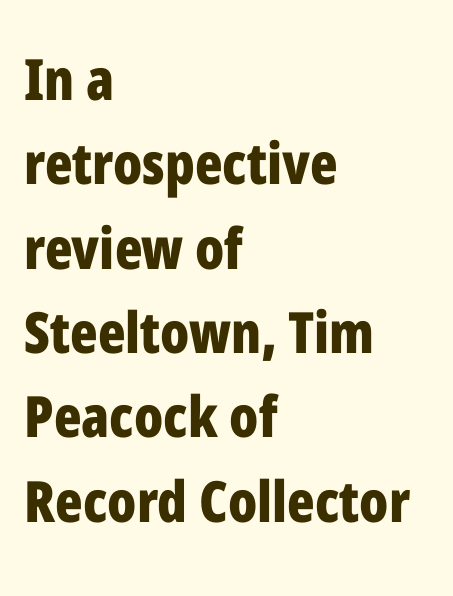
The image shows 57 px bold, condensed sans-serif type, upright; set left-aligned, normal line spacing (1.48x), normal letter spacing, not underlined; low stroke contrast and a medium x-height.
